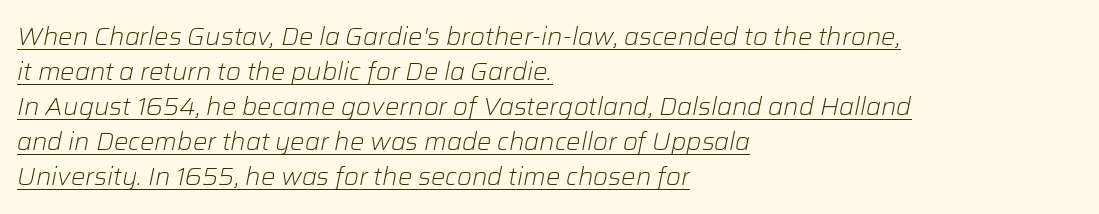
Q: Is the text bold? A: No.
Q: Is the text italic (slanted)? A: Yes, it leans right by about 12 degrees.
Q: Is the text underlined? A: Yes.
Q: How is the paragraph aligned? A: Left-aligned.
Q: Is the spacing between letters normal or unusually wide? A: Normal.
Q: Is the spacing between lines tight, normal or loose? A: Normal.
